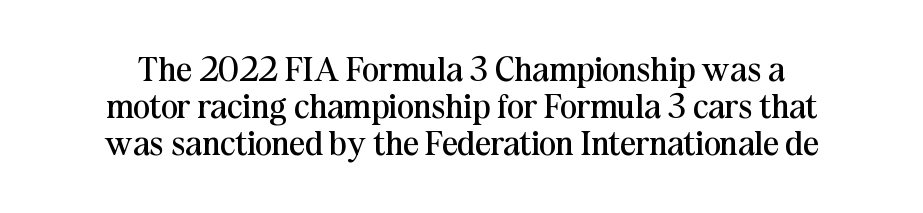
Q: Is the text bold? A: No.
Q: Is the text italic (slanted)? A: No, it is upright.
Q: Is the typeface a serif or a sans-serif typeface? A: Serif.
Q: Is the text underlined? A: No.
Q: Is the spacing between letters normal or unusually wide? A: Normal.
Q: Is the spacing between lines tight, normal or loose? A: Tight.
Q: Width (condensed, normal, or wide)? A: Normal.
Q: Stroke contrast? A: Medium.
Q: x-height? A: Medium.
Q: Monospaced? A: No.
